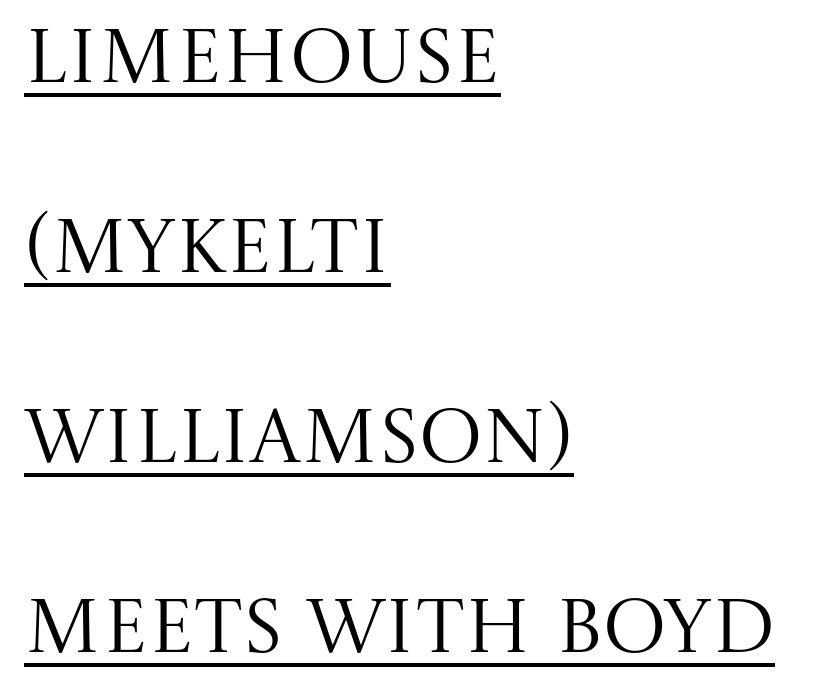
The image shows 76 px regular-weight serif type, upright; set left-aligned, loose line spacing (2.5x), normal letter spacing, underlined; medium stroke contrast and a large x-height.
